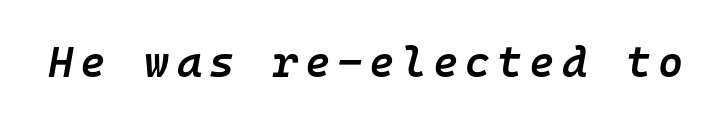
Q: Is the text bold? A: Semi-bold.
Q: Is the text italic (slanted)? A: Yes, it leans right by about 10 degrees.
Q: Is the text underlined? A: No.
Q: Width (condensed, normal, or wide)? A: Normal.
Q: Stroke contrast? A: Low.
Q: x-height? A: Medium.
Q: Monospaced? A: Yes.
